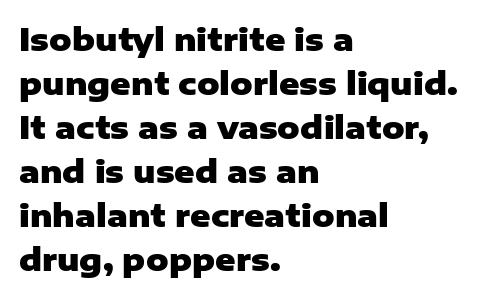
Bold? Absolutely — the strokes are thick and heavy. It's the straight-up-and-down kind of type. The letters carry no serifs — their stems end cleanly without finishing strokes. Honestly, the row spacing looks completely unremarkable. Looks like regular typesetting: each glyph gets only the width it needs.
